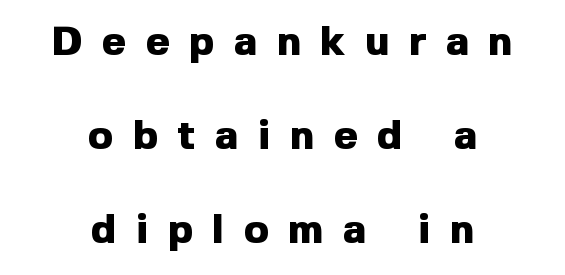
{"serif": "no", "italic": "no", "bold": "yes", "weight": "heavy", "width": "normal", "x_height": "medium", "monospaced": "no", "underline": "no", "align": "center", "line_spacing": "loose", "line_spacing_ratio": 2.29, "letter_spacing": "wide", "letter_spacing_em": 0.48, "glyph_px": 41}
